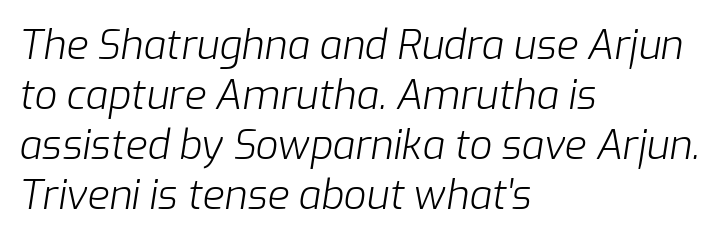
{"italic": "yes", "lean": "right", "slant_degrees": 9, "bold": "no", "weight": "light", "width": "normal", "stroke_contrast": "low", "x_height": "medium", "monospaced": "no", "underline": "no", "align": "left", "line_spacing": "normal", "line_spacing_ratio": 1.25, "letter_spacing": "normal", "letter_spacing_em": 0.0, "glyph_px": 40}
